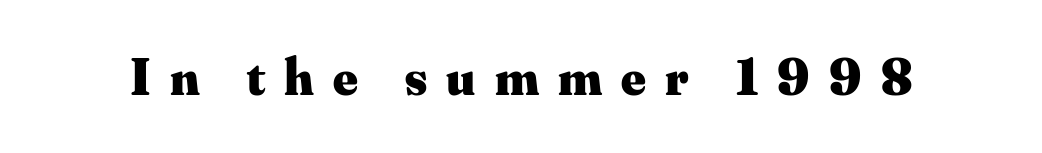
Any mark beneath the type? The region is blank. The horizontal fit of the characters is loose and conspicuously gappy. Observe the serifs anchoring each vertical stroke in this sample. Do the characters align in a grid? No, the font is proportional. The typesetting leans heavy: a genuine bold.
